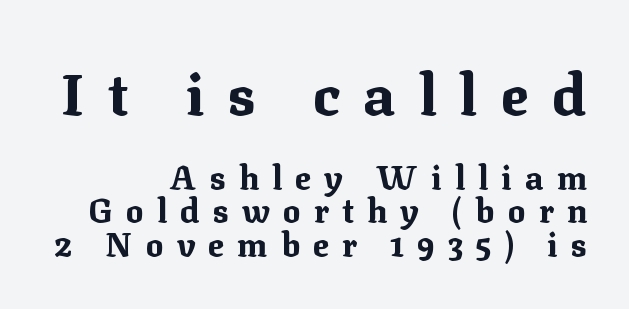
Q: Is the text bold? A: Yes.
Q: Is the text italic (slanted)? A: No, it is upright.
Q: Is the typeface a serif or a sans-serif typeface? A: Serif.
Q: Is the text underlined? A: No.
Q: How is the paragraph aligned? A: Right-aligned.
Q: Is the spacing between letters normal or unusually wide? A: Unusually wide.
Q: Is the spacing between lines tight, normal or loose? A: Tight.
Q: Which block of text is set in a larger size, the first (top) or the second (bottom)? A: The first (top) one.
Q: Width (condensed, normal, or wide)? A: Normal.
Q: Stroke contrast? A: Medium.
Q: x-height? A: Medium.
Q: Monospaced? A: No.
